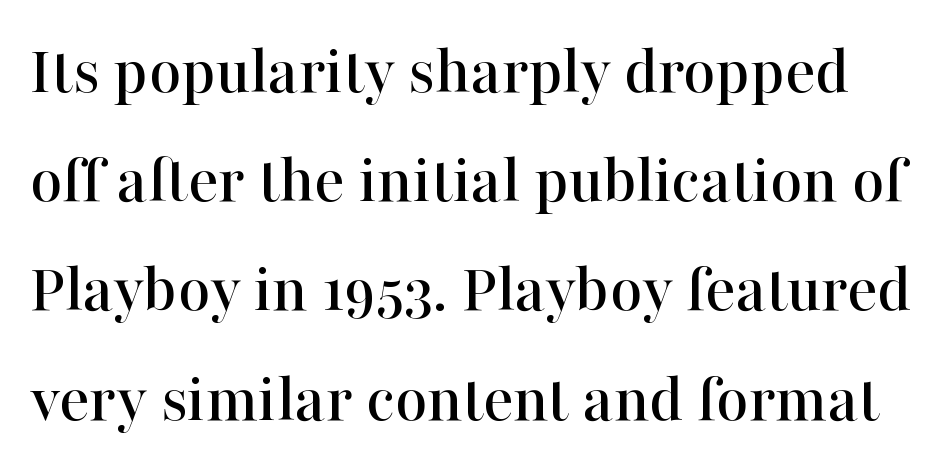
Q: Is the text italic (slanted)? A: No, it is upright.
Q: Is the typeface a serif or a sans-serif typeface? A: Serif.
Q: Is the text underlined? A: No.
Q: Is the spacing between letters normal or unusually wide? A: Normal.
Q: Is the spacing between lines tight, normal or loose? A: Normal.
Q: Width (condensed, normal, or wide)? A: Normal.
Q: Stroke contrast? A: High.
Q: x-height? A: Medium.
Q: Monospaced? A: No.
